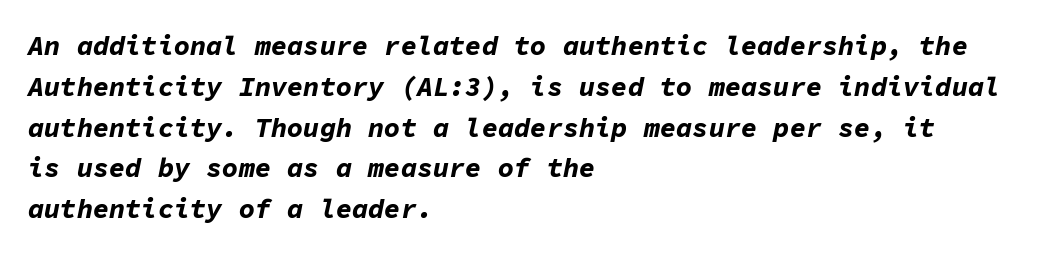
{"italic": "yes", "lean": "right", "slant_degrees": 11, "bold": "yes", "underline": "no", "align": "left", "line_spacing": "normal", "line_spacing_ratio": 1.51, "letter_spacing": "normal", "letter_spacing_em": 0.0, "glyph_px": 27}
